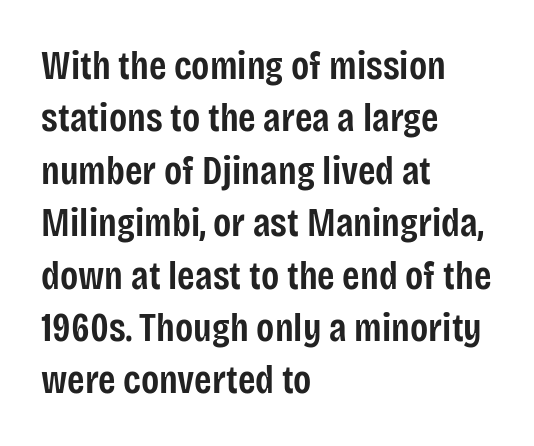
Q: Is the text bold? A: Semi-bold.
Q: Is the text italic (slanted)? A: No, it is upright.
Q: Is the typeface a serif or a sans-serif typeface? A: Sans-serif.
Q: Is the text underlined? A: No.
Q: How is the paragraph aligned? A: Left-aligned.
Q: Is the spacing between letters normal or unusually wide? A: Normal.
Q: Is the spacing between lines tight, normal or loose? A: Normal.
Q: Width (condensed, normal, or wide)? A: Condensed.
Q: Stroke contrast? A: Low.
Q: x-height? A: Large.
Q: Monospaced? A: No.
